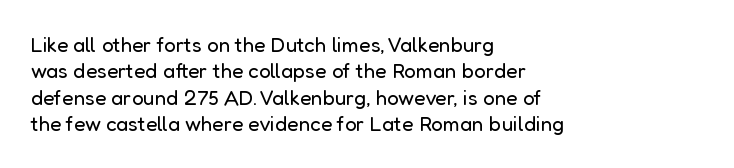
The image shows 21 px text type, upright; set left-aligned, normal line spacing (1.26x), normal letter spacing, not underlined.
